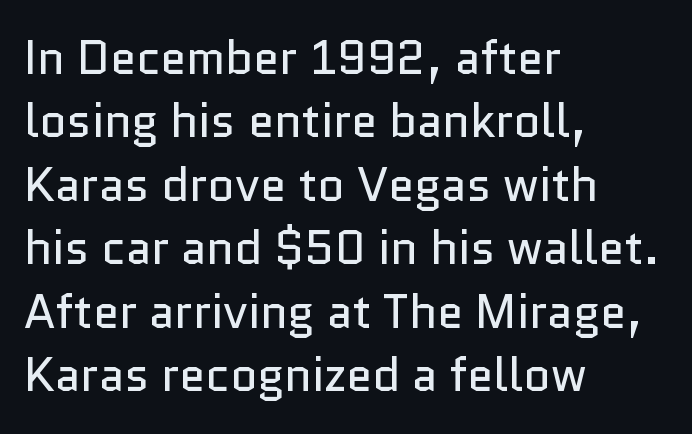
{"serif": "no", "italic": "no", "bold": "no", "weight": "regular", "width": "normal", "stroke_contrast": "low", "x_height": "medium", "monospaced": "no", "underline": "no", "align": "left", "line_spacing": "normal", "line_spacing_ratio": 1.35, "letter_spacing": "normal", "letter_spacing_em": 0.0, "glyph_px": 47}
